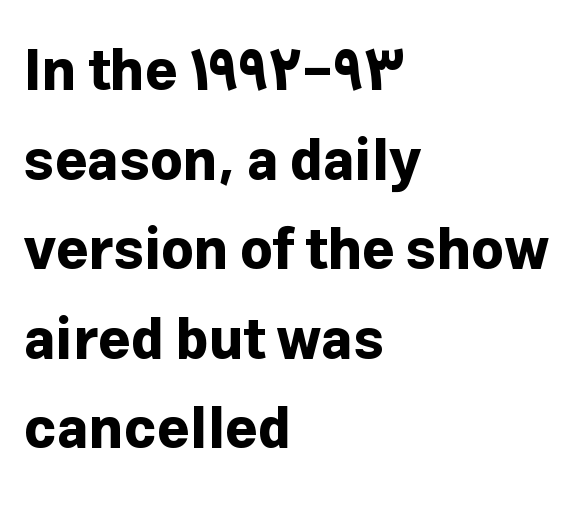
Q: Is the text bold? A: Yes.
Q: Is the text italic (slanted)? A: No, it is upright.
Q: Is the typeface a serif or a sans-serif typeface? A: Sans-serif.
Q: Is the text underlined? A: No.
Q: How is the paragraph aligned? A: Left-aligned.
Q: Is the spacing between letters normal or unusually wide? A: Normal.
Q: Is the spacing between lines tight, normal or loose? A: Normal.
Q: Width (condensed, normal, or wide)? A: Normal.
Q: Stroke contrast? A: Low.
Q: x-height? A: Medium.
Q: Monospaced? A: No.
